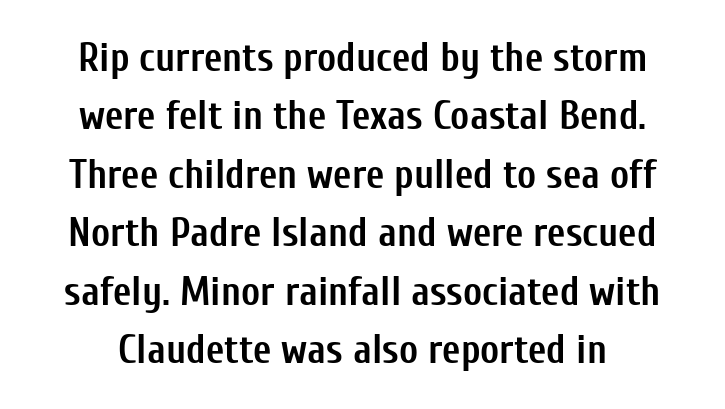
{"serif": "no", "italic": "no", "bold": "yes", "weight": "semibold", "width": "condensed", "stroke_contrast": "low", "x_height": "medium", "monospaced": "no", "underline": "no", "line_spacing": "normal", "line_spacing_ratio": 1.46, "letter_spacing": "normal", "letter_spacing_em": 0.0, "glyph_px": 40}
